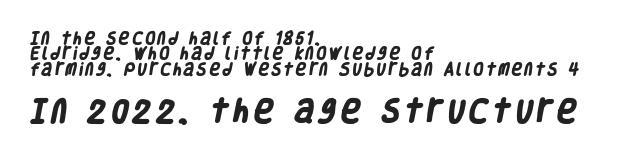
Q: Is the text bold? A: Yes.
Q: Is the text underlined? A: No.
Q: How is the paragraph aligned? A: Left-aligned.
Q: Is the spacing between letters normal or unusually wide? A: Unusually wide.
Q: Is the spacing between lines tight, normal or loose? A: Tight.
Q: Which block of text is set in a larger size, the first (top) or the second (bottom)? A: The second (bottom) one.
